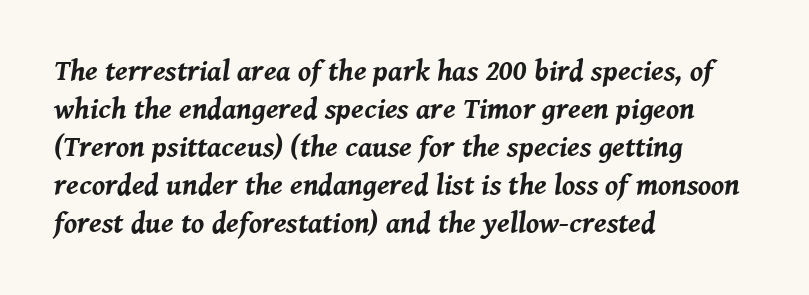
{"italic": "yes", "lean": "right", "slant_degrees": 8, "bold": "yes", "weight": "bold", "width": "normal", "stroke_contrast": "medium", "x_height": "medium", "monospaced": "no", "underline": "no", "align": "left", "line_spacing": "normal", "line_spacing_ratio": 1.31, "letter_spacing": "normal", "letter_spacing_em": 0.0, "glyph_px": 29}
